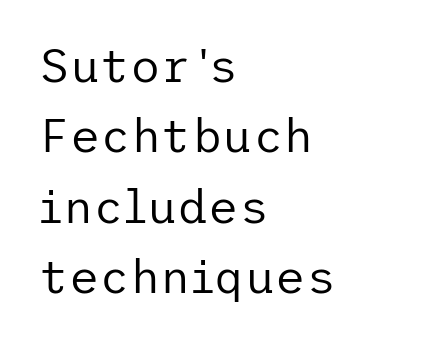
{"serif": "no", "italic": "no", "bold": "no", "weight": "regular", "width": "normal", "stroke_contrast": "low", "x_height": "medium", "underline": "no", "align": "left", "line_spacing": "normal", "line_spacing_ratio": 1.5, "letter_spacing": "normal", "letter_spacing_em": 0.0, "glyph_px": 47}
